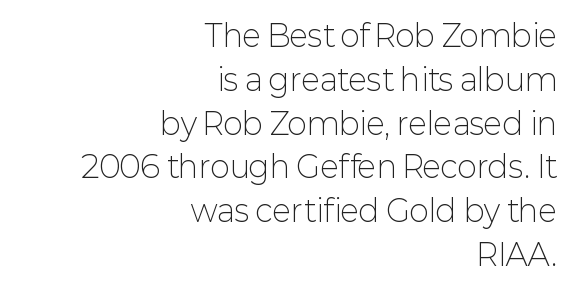
When letters stand straight like this, we call the style roman or upright. Caption: face not bold, strokes unweighted. Leading matches the norm, producing a regular column. In terms of letterspacing, this is plain default setting.
